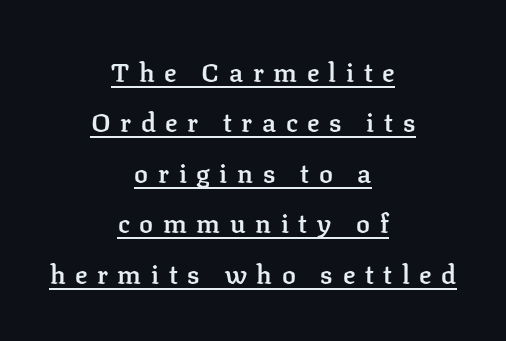
Regarding leading, the lines here are spaced well apart. Moderately thickened strokes mark this as semibold type. Somebody hit Ctrl+U on this one — the words are underlined. Each line is balanced around a shared central axis. The letters stand upright; this is a roman face. Spacing between characters has been opened up far beyond the box default.
